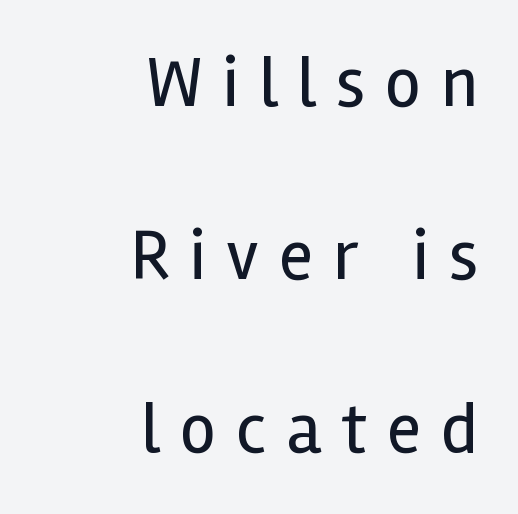
The image shows 71 px regular-weight sans-serif type, upright; set right-aligned, loose line spacing (2.44x), unusually wide letter spacing (+0.28 em), not underlined; a medium x-height.
